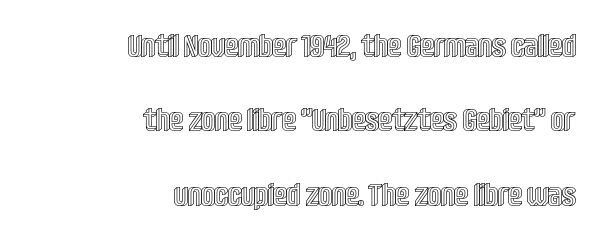
{"italic": "no", "width": "condensed", "x_height": "large", "monospaced": "no", "underline": "no", "align": "right", "line_spacing": "loose", "line_spacing_ratio": 2.4, "letter_spacing": "normal", "letter_spacing_em": 0.0, "glyph_px": 31}
